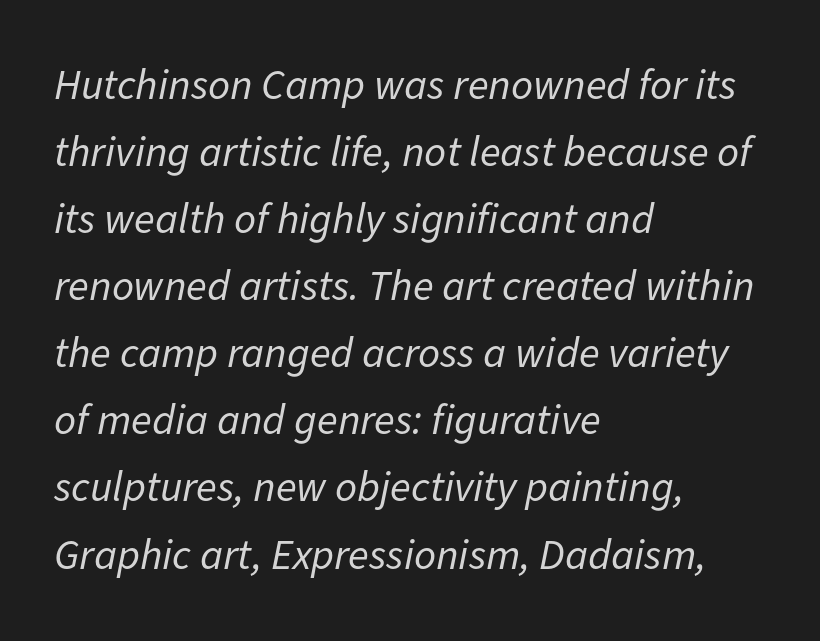
{"italic": "yes", "lean": "right", "slant_degrees": 11, "bold": "no", "weight": "regular", "width": "normal", "stroke_contrast": "low", "x_height": "medium", "monospaced": "no", "underline": "no", "align": "left", "line_spacing": "normal", "line_spacing_ratio": 1.56, "letter_spacing": "normal", "letter_spacing_em": 0.0, "glyph_px": 43}
